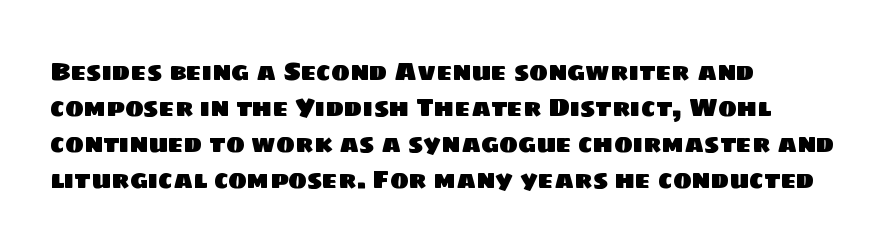
The image shows 25 px text type; set left-aligned, normal line spacing (1.44x), normal letter spacing, not underlined.
